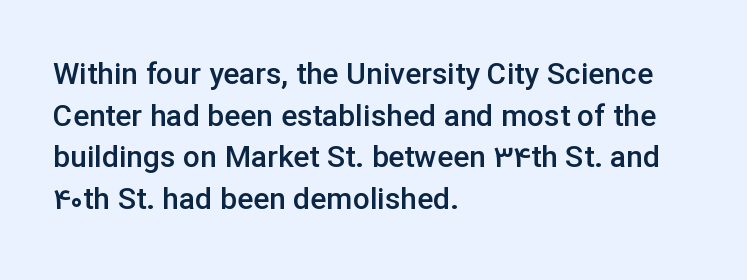
Q: Is the text bold? A: Semi-bold.
Q: Is the text italic (slanted)? A: No, it is upright.
Q: Is the typeface a serif or a sans-serif typeface? A: Sans-serif.
Q: Is the text underlined? A: No.
Q: How is the paragraph aligned? A: Left-aligned.
Q: Is the spacing between letters normal or unusually wide? A: Normal.
Q: Is the spacing between lines tight, normal or loose? A: Normal.
Q: Width (condensed, normal, or wide)? A: Normal.
Q: Stroke contrast? A: Low.
Q: x-height? A: Medium.
Q: Monospaced? A: No.
